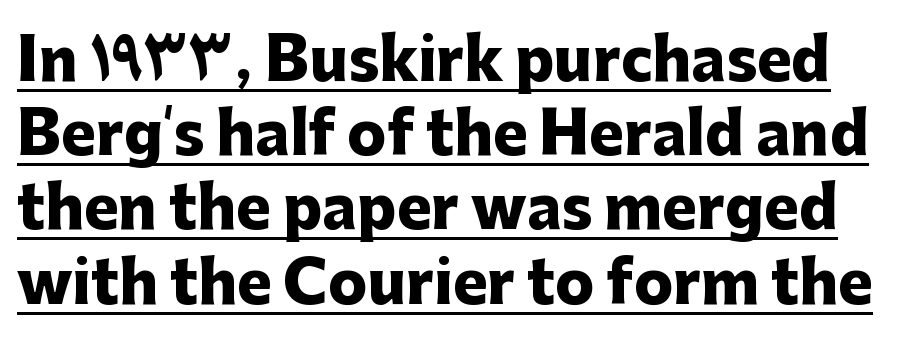
Q: Is the text bold? A: Yes.
Q: Is the text italic (slanted)? A: No, it is upright.
Q: Is the typeface a serif or a sans-serif typeface? A: Sans-serif.
Q: Is the text underlined? A: Yes.
Q: Is the spacing between letters normal or unusually wide? A: Normal.
Q: Is the spacing between lines tight, normal or loose? A: Normal.
Q: Width (condensed, normal, or wide)? A: Normal.
Q: Stroke contrast? A: Low.
Q: x-height? A: Medium.
Q: Monospaced? A: No.
